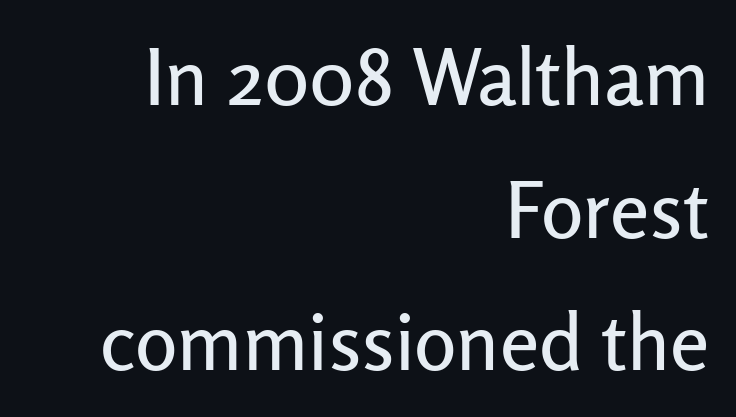
Do the letters lean? They stand straight. The letters advance in unequal steps, a hallmark of proportional type. Just letters on the line, the space beneath them empty. You can tell from the bare stems that sans-serif type was used. This sample uses plain, unmodified letter spacing.
